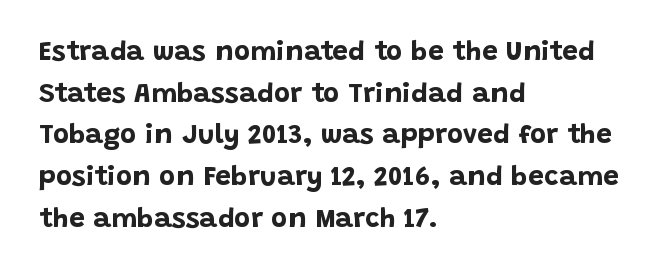
The letters sit at their default tracking, neither squeezed nor spread. The lines in this sample share a left origin and differ only in where they stop. Grotesque or geometric, the face here clearly has no serifs. Nobody drew a line under any word here. Students, this is bold: see how much ink each stroke carries.
